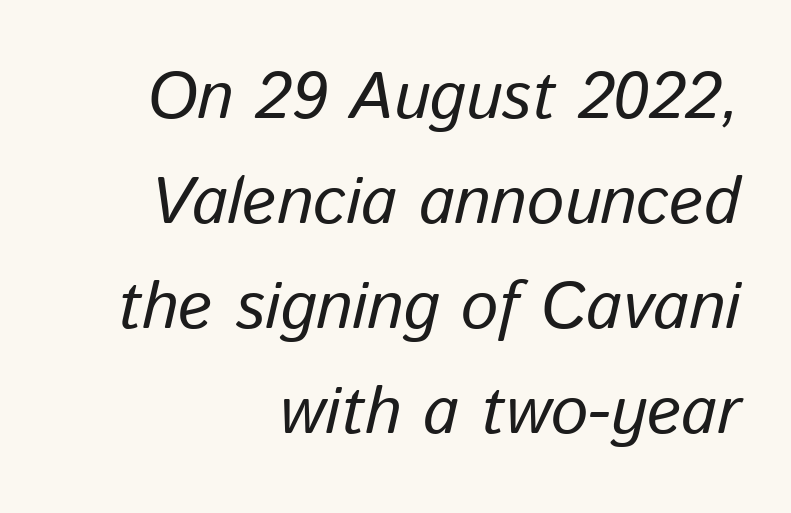
{"italic": "yes", "lean": "right", "slant_degrees": 13, "width": "normal", "stroke_contrast": "low", "x_height": "medium", "monospaced": "no", "underline": "no", "align": "right", "line_spacing": "normal", "line_spacing_ratio": 1.59, "letter_spacing": "normal", "letter_spacing_em": 0.0, "glyph_px": 66}
